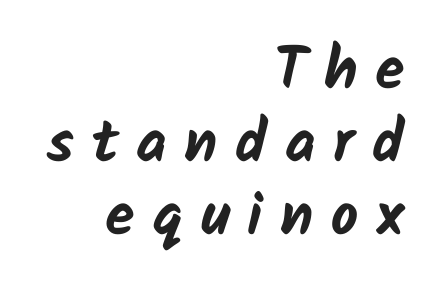
Q: Is the text bold? A: Yes.
Q: Is the typeface a serif or a sans-serif typeface? A: Sans-serif.
Q: Is the text underlined? A: No.
Q: How is the paragraph aligned? A: Right-aligned.
Q: Is the spacing between letters normal or unusually wide? A: Unusually wide.
Q: Width (condensed, normal, or wide)? A: Normal.
Q: Stroke contrast? A: Low.
Q: x-height? A: Medium.
Q: Monospaced? A: No.
